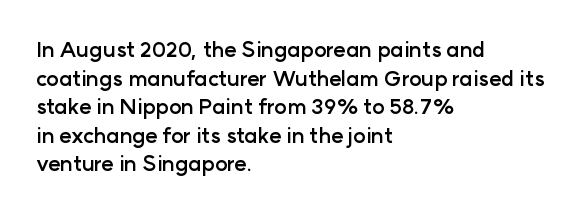
{"italic": "no", "bold": "yes", "underline": "no", "align": "left", "line_spacing": "normal", "line_spacing_ratio": 1.36, "letter_spacing": "normal", "letter_spacing_em": 0.0, "glyph_px": 21}
